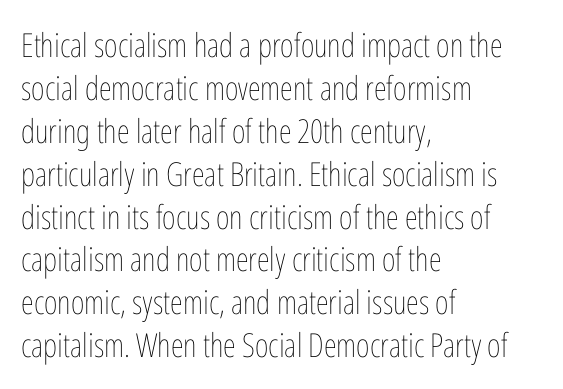
{"italic": "no", "bold": "no", "weight": "thin", "width": "condensed", "stroke_contrast": "low", "x_height": "medium", "monospaced": "no", "underline": "no", "align": "left", "line_spacing": "normal", "line_spacing_ratio": 1.3, "letter_spacing": "normal", "letter_spacing_em": 0.0, "glyph_px": 33}
